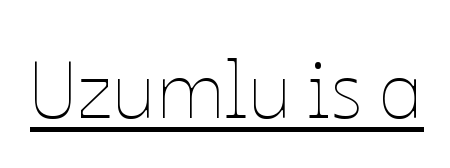
The image shows 80 px thin type, upright; set normal letter spacing, underlined; low stroke contrast and a medium x-height.
